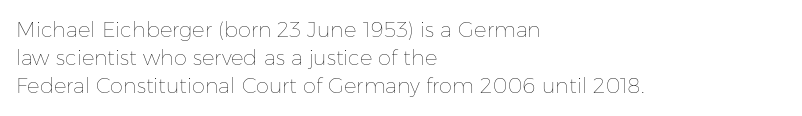
Visually the block forms a straight wall on the left and a jagged coastline on the right. Style check: upright. Bold? No — there's no thickening of the strokes. Notice how descenders clear the ascenders below comfortably — that's standard leading. Each word holds together tightly as a unit, with standard inter-letter gaps.
